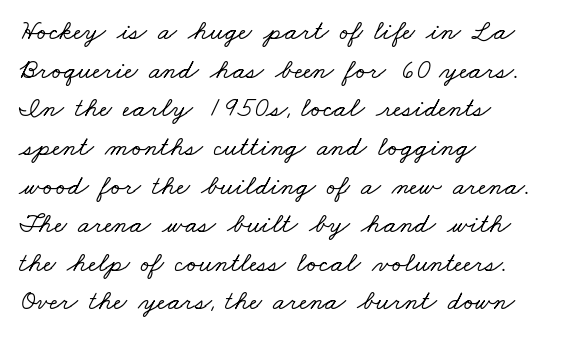
The image shows 28 px wide serif type; set left-aligned, normal line spacing (1.38x), normal letter spacing, not underlined; low stroke contrast and a small x-height.
